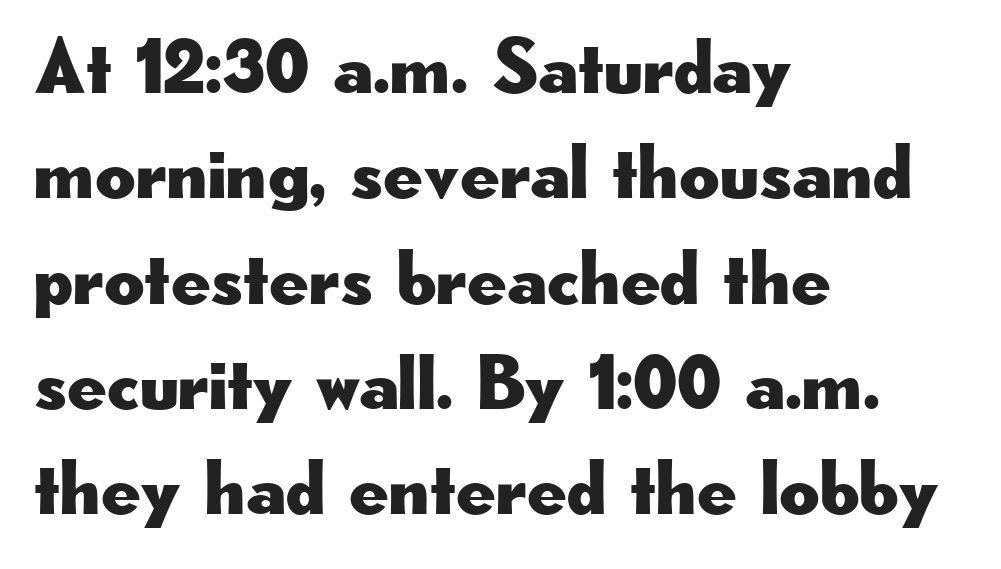
Q: Is the text italic (slanted)? A: No, it is upright.
Q: Is the typeface a serif or a sans-serif typeface? A: Sans-serif.
Q: Is the text underlined? A: No.
Q: How is the paragraph aligned? A: Left-aligned.
Q: Is the spacing between letters normal or unusually wide? A: Normal.
Q: Is the spacing between lines tight, normal or loose? A: Normal.
Q: Width (condensed, normal, or wide)? A: Wide.
Q: Stroke contrast? A: Low.
Q: x-height? A: Small.
Q: Monospaced? A: No.
